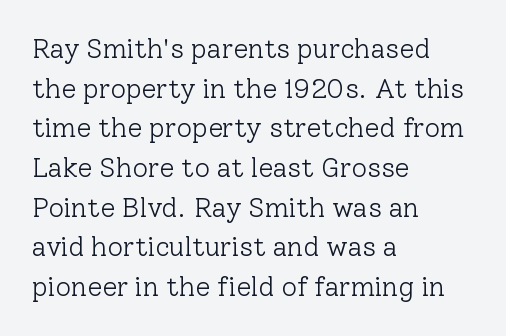
Notice how descenders clear the ascenders below comfortably — that's standard leading. Inter-character spacing is left at the font's built-in metrics. Bare-footed words on every line. The strokes are not fattened; the text isn't bold. A student would call this left alignment; a typographer would say flush left, rag right.
